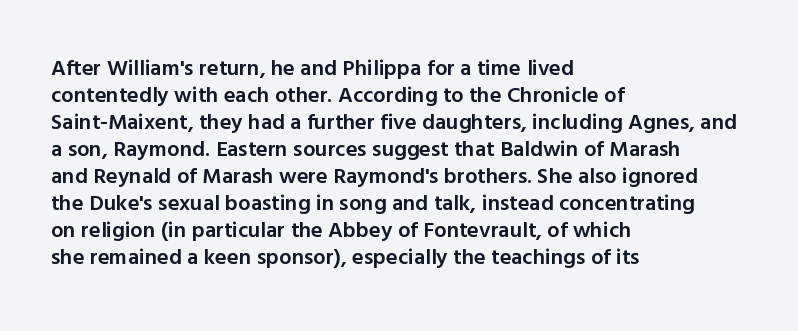
The gap between lines stays unmarked. Casual observation: everything's shoved over to the left. The glyphs have the mass of a demibold cut, below bold. The lettering stays uniformly vertical, giving the passage a roman look. Honestly, the letter spacing is just normal — you wouldn't notice it.
